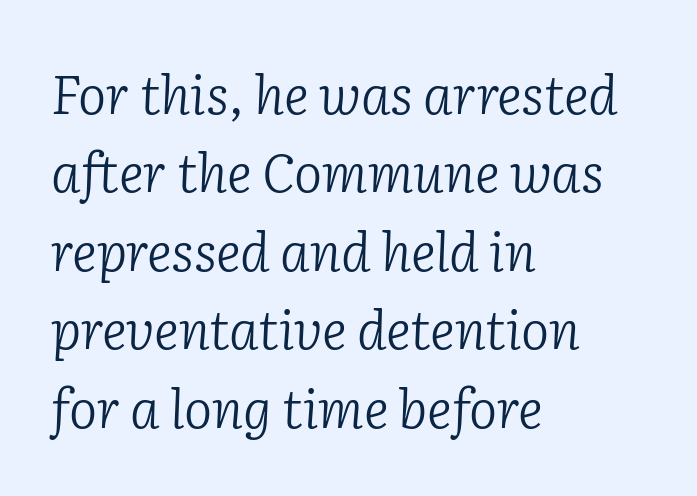
Q: Is the text bold? A: No.
Q: Is the text italic (slanted)? A: Yes, it leans right by about 2 degrees.
Q: Is the typeface a serif or a sans-serif typeface? A: Serif.
Q: Is the text underlined? A: No.
Q: How is the paragraph aligned? A: Left-aligned.
Q: Is the spacing between letters normal or unusually wide? A: Normal.
Q: Is the spacing between lines tight, normal or loose? A: Normal.
Q: Width (condensed, normal, or wide)? A: Normal.
Q: Stroke contrast? A: Low.
Q: x-height? A: Medium.
Q: Monospaced? A: No.
